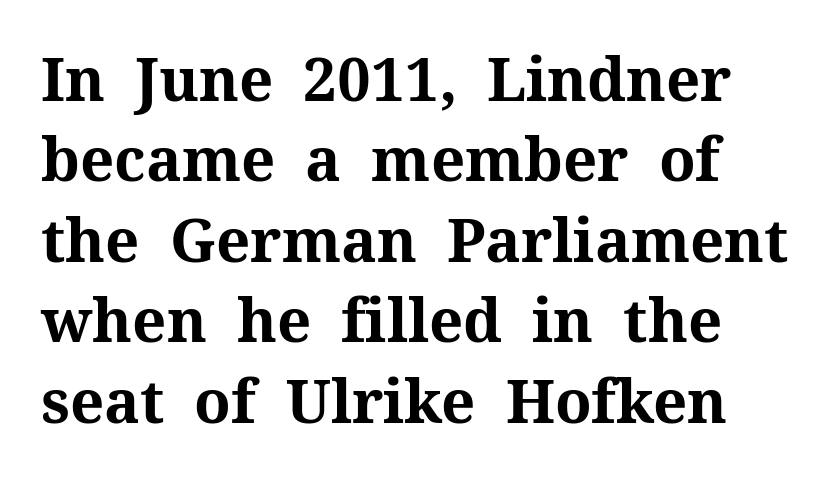
Each glyph is drawn with heavy, bold strokes. The vertical gap from one line to the next is medium. The text was rendered using a seriffed face with decorative stroke endings. These lines were composed using upright roman letters. Spacing verdict: proportional, widths tailored to each character. Does extra space separate the letters? No, they use regular spacing.
